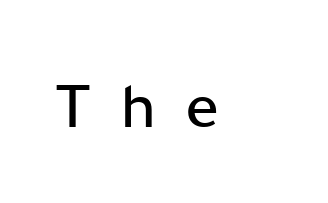
The image shows 67 px sans-serif type, upright; set unusually wide letter spacing (+0.43 em), not underlined; low stroke contrast and a medium x-height.
